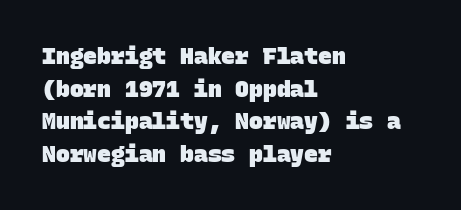
{"bold": "yes", "underline": "no", "align": "left", "line_spacing": "normal", "line_spacing_ratio": 1.42, "letter_spacing": "normal", "letter_spacing_em": 0.0, "glyph_px": 23}
